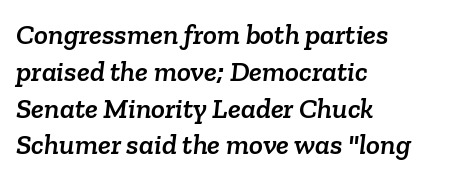
Q: Is the typeface a serif or a sans-serif typeface? A: Serif.
Q: Is the text underlined? A: No.
Q: How is the paragraph aligned? A: Left-aligned.
Q: Is the spacing between letters normal or unusually wide? A: Normal.
Q: Is the spacing between lines tight, normal or loose? A: Normal.
Q: Width (condensed, normal, or wide)? A: Normal.
Q: Stroke contrast? A: Low.
Q: x-height? A: Medium.
Q: Monospaced? A: No.
